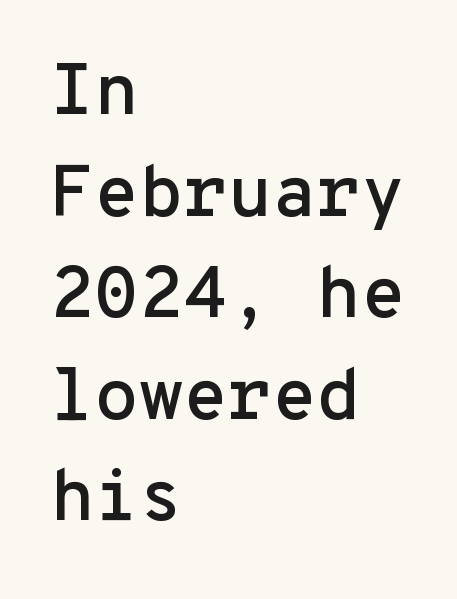
The image shows 72 px sans-serif type, upright, monospaced; set left-aligned, normal line spacing (1.41x), normal letter spacing, not underlined; low stroke contrast and a medium x-height.
